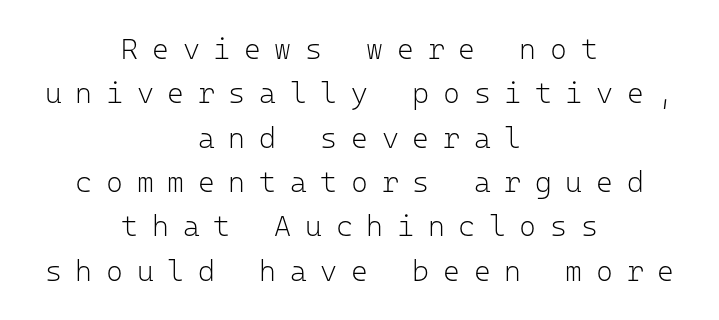
{"serif": "no", "italic": "no", "bold": "no", "weight": "light", "width": "normal", "stroke_contrast": "low", "x_height": "medium", "monospaced": "yes", "underline": "no", "align": "center", "line_spacing": "normal", "line_spacing_ratio": 1.53, "letter_spacing": "wide", "letter_spacing_em": 0.47, "glyph_px": 29}
